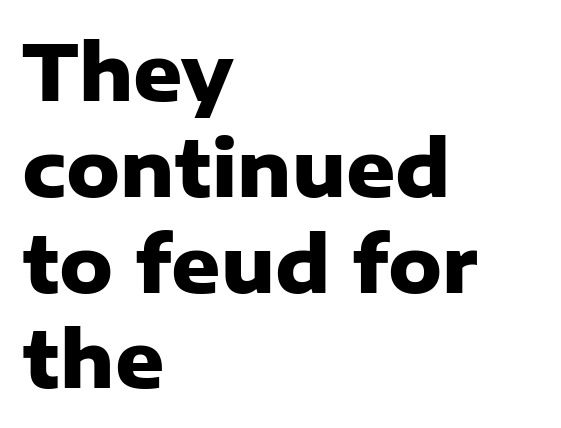
Q: Is the text bold? A: Yes.
Q: Is the text italic (slanted)? A: No, it is upright.
Q: Is the typeface a serif or a sans-serif typeface? A: Sans-serif.
Q: Is the text underlined? A: No.
Q: How is the paragraph aligned? A: Left-aligned.
Q: Is the spacing between letters normal or unusually wide? A: Normal.
Q: Is the spacing between lines tight, normal or loose? A: Normal.
Q: Width (condensed, normal, or wide)? A: Normal.
Q: Stroke contrast? A: Low.
Q: x-height? A: Medium.
Q: Monospaced? A: No.
